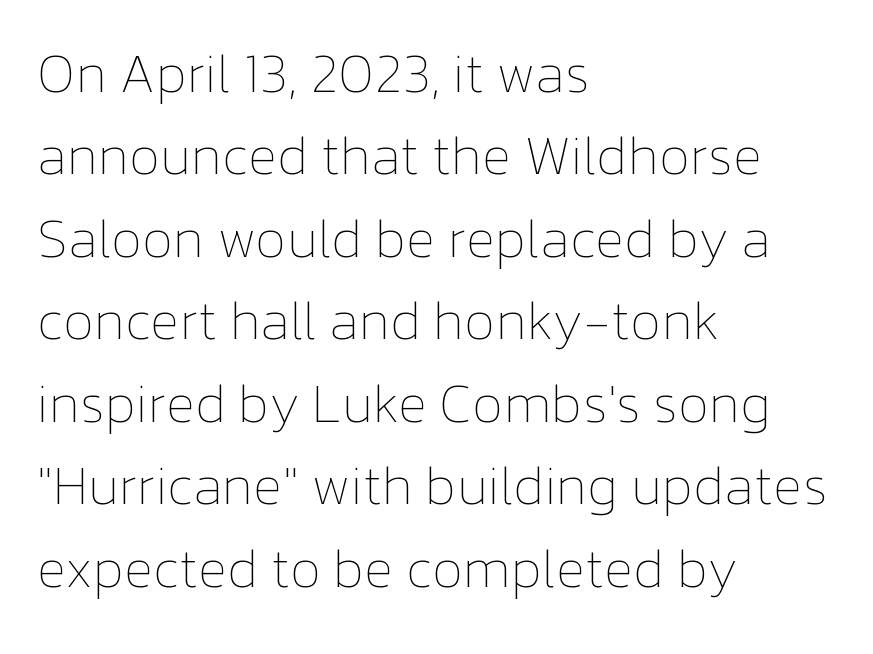
The gaps between neighbouring characters are ordinary and unremarkable. Is there any slant? The stems are plumb. Varying glyph widths throughout — classic text-font behaviour. Descenders are the only things crossing below the line. Heft: none added — not bold.
